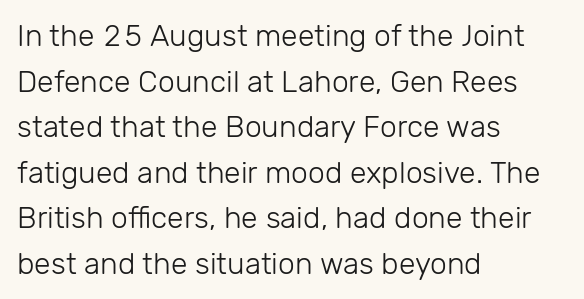
Q: Is the text bold? A: No.
Q: Is the text italic (slanted)? A: No, it is upright.
Q: Is the typeface a serif or a sans-serif typeface? A: Sans-serif.
Q: Is the text underlined? A: No.
Q: How is the paragraph aligned? A: Left-aligned.
Q: Is the spacing between letters normal or unusually wide? A: Normal.
Q: Is the spacing between lines tight, normal or loose? A: Normal.
Q: Width (condensed, normal, or wide)? A: Normal.
Q: Stroke contrast? A: Low.
Q: x-height? A: Medium.
Q: Monospaced? A: No.
